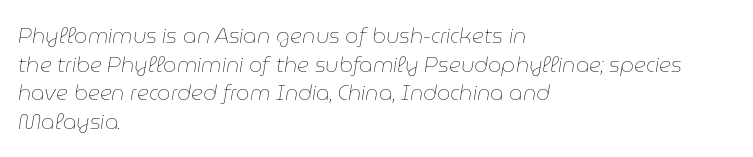
This sample is left-justified, so line endings fall wherever the words run out. The axis of the letterforms is tilted away from vertical. Is the type heavy? It reads as light-to-regular instead. Summary of vertical rhythm: regular, with standard interline spacing. There is no visible air inserted between adjacent glyphs.
